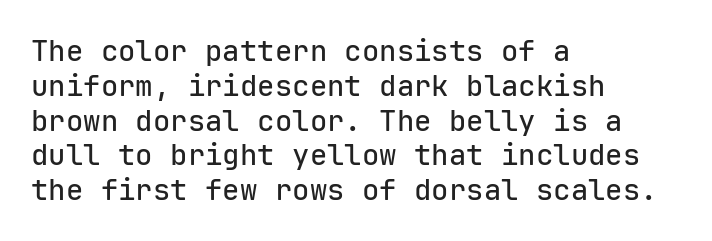
Q: Is the text italic (slanted)? A: No, it is upright.
Q: Is the typeface a serif or a sans-serif typeface? A: Sans-serif.
Q: Is the text underlined? A: No.
Q: How is the paragraph aligned? A: Left-aligned.
Q: Is the spacing between letters normal or unusually wide? A: Normal.
Q: Width (condensed, normal, or wide)? A: Normal.
Q: Stroke contrast? A: Low.
Q: x-height? A: Medium.
Q: Monospaced? A: Yes.
